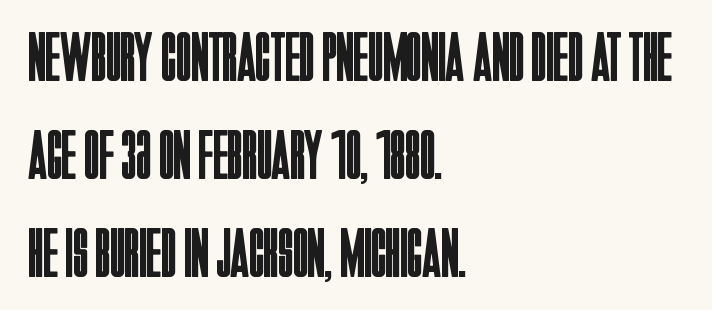
Interline gaps are of average width in this sample. Only glyphs here, with clear space below each row. Is this a fixed-width face? No — the glyphs have proportional, varying widths. The lettering stays uniformly vertical, giving the passage a roman look. Serifs: no, the terminals of the letterforms are clean.
